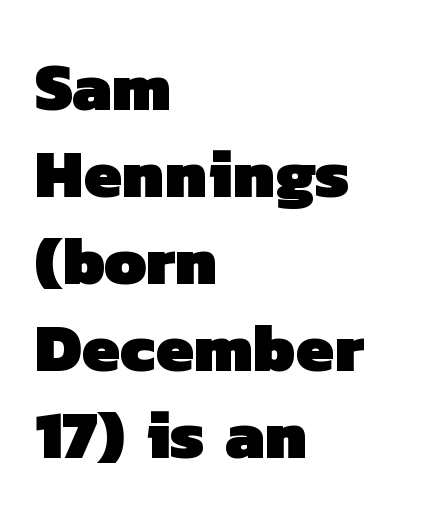
{"serif": "no", "bold": "yes", "weight": "heavy", "width": "normal", "stroke_contrast": "low", "x_height": "medium", "monospaced": "no", "underline": "no", "align": "left", "line_spacing": "normal", "line_spacing_ratio": 1.28, "letter_spacing": "normal", "letter_spacing_em": 0.0, "glyph_px": 68}
